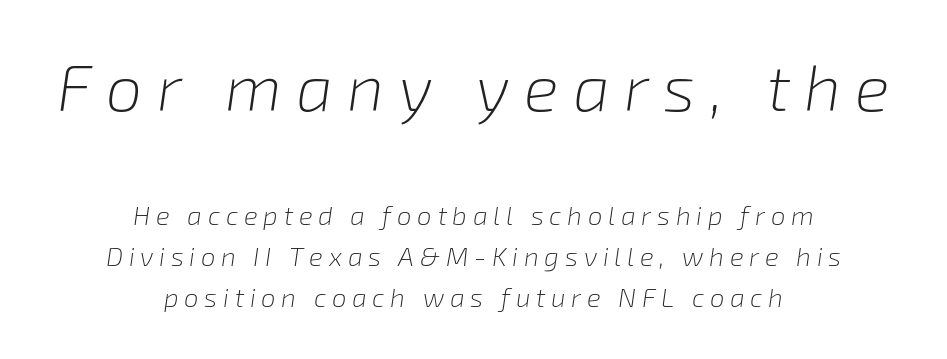
The letterforms stand isolated, each surrounded by extra space. Spacing verdict: proportional, widths tailored to each character. If you squint, the top block still reads clearly — it's the larger of the two. The glyphs look as if they've been sheared to an angle.
